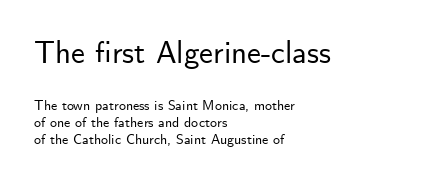
{"serif": "no", "italic": "no", "width": "normal", "stroke_contrast": "low", "x_height": "small", "monospaced": "no", "underline": "no", "align": "left", "line_spacing_ratio": 1.22, "letter_spacing": "normal", "letter_spacing_em": 0.0, "larger_block": "first", "size_ratio": 2.21, "glyph_px": 31}
